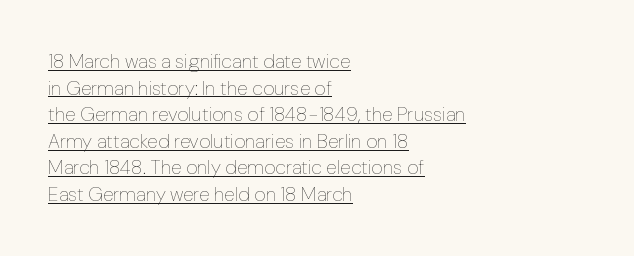
{"italic": "no", "bold": "no", "underline": "yes", "align": "left", "line_spacing": "normal", "line_spacing_ratio": 1.33, "letter_spacing": "normal", "letter_spacing_em": 0.0, "glyph_px": 20}
